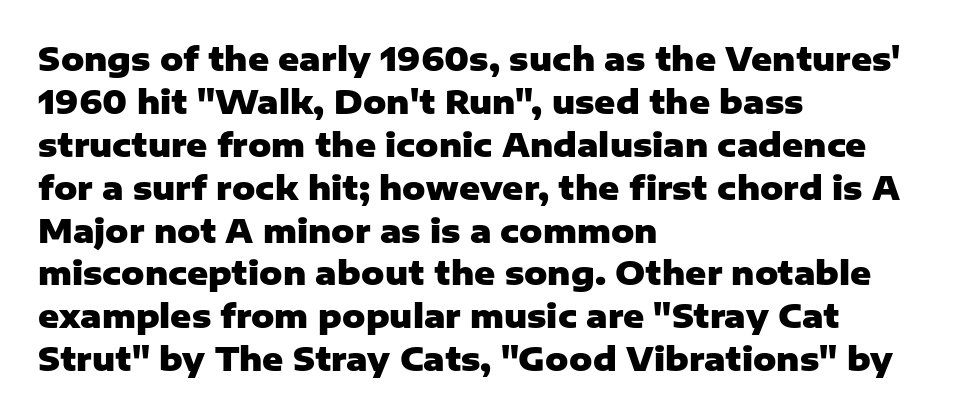
The paragraph shown leans on its left margin. The space beneath each line is pristine and unruled. The passage shown stacks its lines at a standard gap. Posture: vertical.
